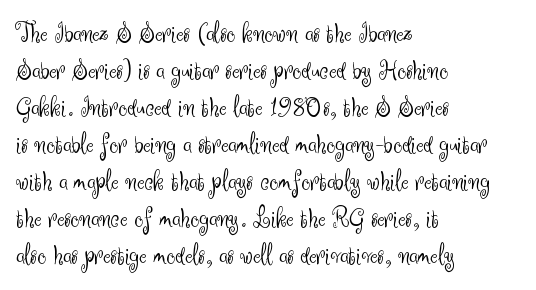
Q: Is the text bold? A: No.
Q: Is the text italic (slanted)? A: No, it is upright.
Q: Is the typeface a serif or a sans-serif typeface? A: Sans-serif.
Q: Is the text underlined? A: No.
Q: How is the paragraph aligned? A: Left-aligned.
Q: Is the spacing between letters normal or unusually wide? A: Normal.
Q: Is the spacing between lines tight, normal or loose? A: Normal.
Q: Width (condensed, normal, or wide)? A: Normal.
Q: Stroke contrast? A: Medium.
Q: x-height? A: Small.
Q: Monospaced? A: No.
